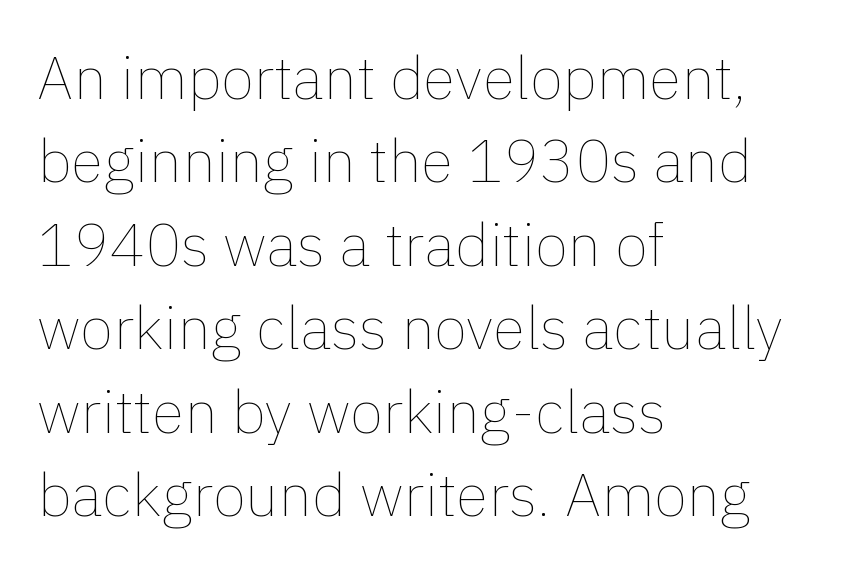
Q: Is the text bold? A: No.
Q: Is the text italic (slanted)? A: No, it is upright.
Q: Is the text underlined? A: No.
Q: How is the paragraph aligned? A: Left-aligned.
Q: Is the spacing between letters normal or unusually wide? A: Normal.
Q: Is the spacing between lines tight, normal or loose? A: Normal.
Q: Width (condensed, normal, or wide)? A: Normal.
Q: x-height? A: Medium.
Q: Monospaced? A: No.
